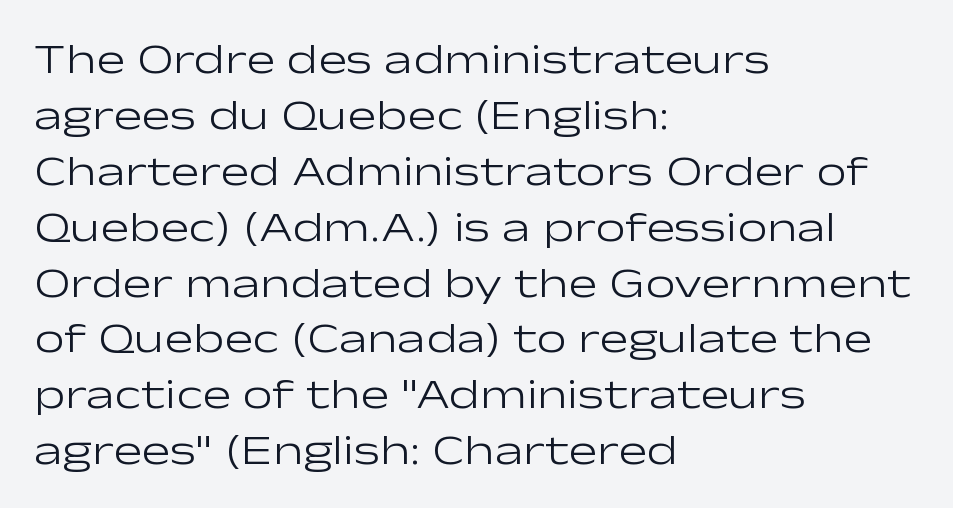
Q: Is the text bold? A: No.
Q: Is the text italic (slanted)? A: No, it is upright.
Q: Is the typeface a serif or a sans-serif typeface? A: Sans-serif.
Q: Is the text underlined? A: No.
Q: How is the paragraph aligned? A: Left-aligned.
Q: Is the spacing between letters normal or unusually wide? A: Normal.
Q: Is the spacing between lines tight, normal or loose? A: Normal.
Q: Width (condensed, normal, or wide)? A: Wide.
Q: Stroke contrast? A: Low.
Q: x-height? A: Medium.
Q: Monospaced? A: No.
